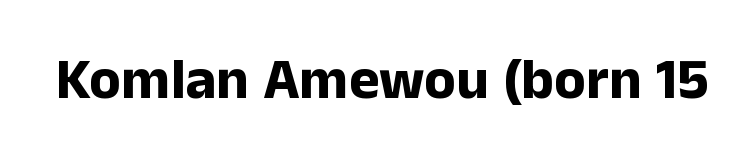
{"serif": "no", "italic": "no", "bold": "yes", "weight": "bold", "width": "normal", "stroke_contrast": "low", "x_height": "medium", "monospaced": "no", "underline": "no", "letter_spacing": "normal", "letter_spacing_em": 0.0, "glyph_px": 58}
